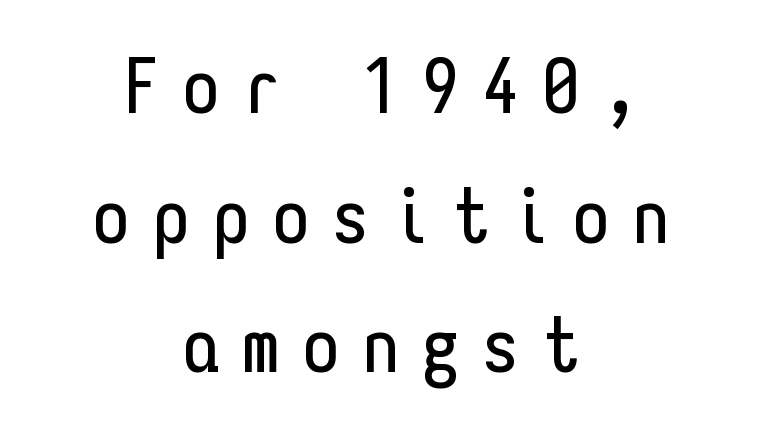
Q: Is the text italic (slanted)? A: No, it is upright.
Q: Is the typeface a serif or a sans-serif typeface? A: Sans-serif.
Q: Is the text underlined? A: No.
Q: How is the paragraph aligned? A: Centered.
Q: Is the spacing between letters normal or unusually wide? A: Unusually wide.
Q: Width (condensed, normal, or wide)? A: Condensed.
Q: Stroke contrast? A: Low.
Q: x-height? A: Medium.
Q: Monospaced? A: Yes.
